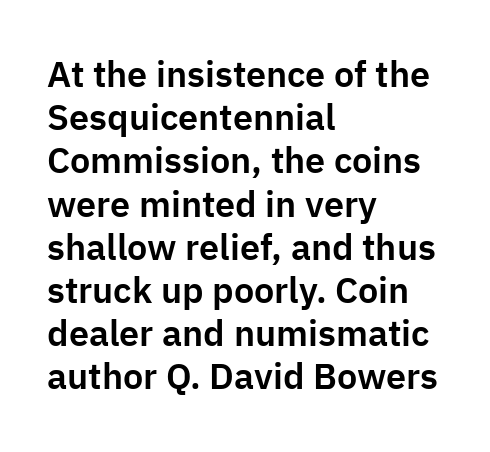
Q: Is the text italic (slanted)? A: No, it is upright.
Q: Is the typeface a serif or a sans-serif typeface? A: Sans-serif.
Q: Is the text underlined? A: No.
Q: How is the paragraph aligned? A: Left-aligned.
Q: Is the spacing between letters normal or unusually wide? A: Normal.
Q: Width (condensed, normal, or wide)? A: Normal.
Q: Stroke contrast? A: Low.
Q: x-height? A: Medium.
Q: Monospaced? A: No.
